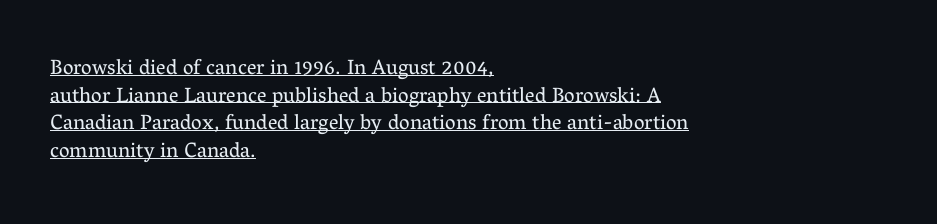
The image shows 21 px text type, upright; set left-aligned, normal line spacing (1.32x), normal letter spacing, underlined.
